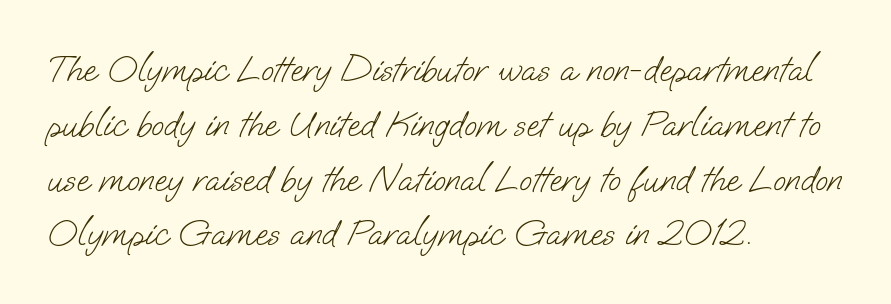
The image shows 37 px light sans-serif type; set left-aligned, normal line spacing (1.48x), normal letter spacing, not underlined; low stroke contrast and a small x-height.
